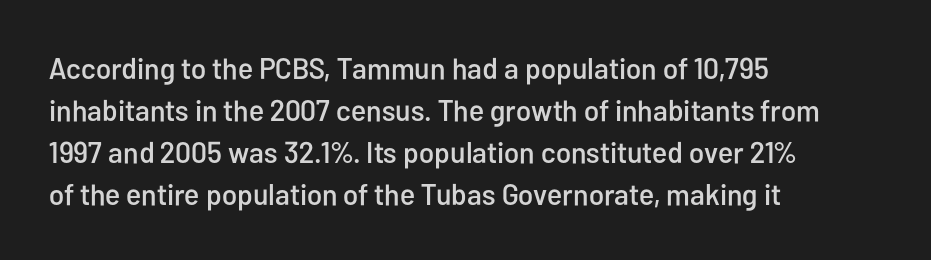
The image shows 30 px condensed sans-serif type, upright; set left-aligned, normal line spacing (1.4x), normal letter spacing, not underlined; low stroke contrast and a medium x-height.
